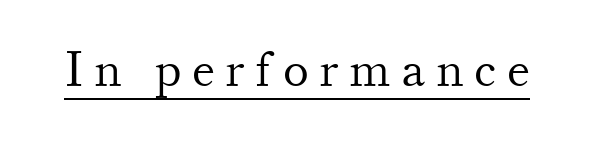
{"serif": "yes", "italic": "no", "bold": "no", "weight": "light", "width": "normal", "stroke_contrast": "medium", "x_height": "small", "monospaced": "no", "underline": "yes", "letter_spacing": "wide", "letter_spacing_em": 0.21, "glyph_px": 49}
